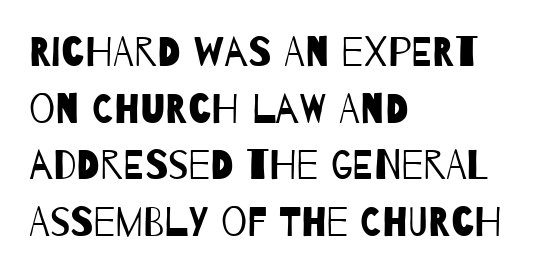
The image shows 41 px regular-weight, condensed sans-serif type; set left-aligned, normal line spacing (1.38x), normal letter spacing, not underlined; low stroke contrast and a large x-height.
